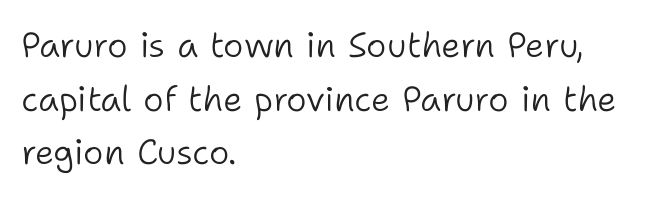
Note the varied advance widths — an 'i' is clearly narrower than an 'm'. This is sans-serif lettering, the kind often seen on screens and signage. A typesetter would call this zero additional tracking. Every row of glyphs begins at an identical x-position on the left. Anything drawn beneath the words? Only blank space. The font is comparable to plain body text, perhaps lighter.
